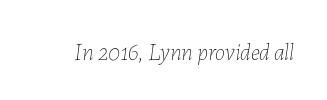
Q: Is the text bold? A: No.
Q: Is the text italic (slanted)? A: Yes, it leans right by about 7 degrees.
Q: Is the text underlined? A: No.
Q: Is the spacing between letters normal or unusually wide? A: Normal.
